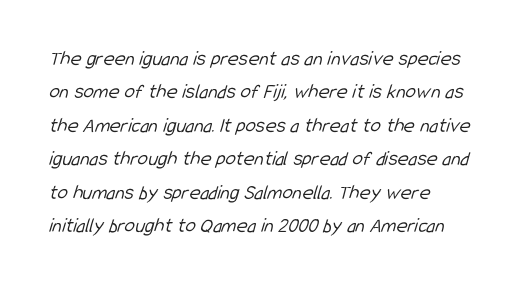
Check under the words: just untouched page. This sample uses plain, unmodified letter spacing. The compositor pushed each line to the left boundary. Nothing heavy about these letters — not bold at all.
